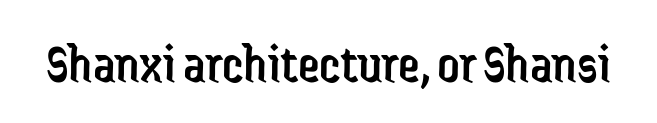
Unlike a traditional serif, this face leaves its strokes unadorned. Short note: letters normally spaced. Think of a printed novel: that variable character pitch is what you see here. Is the stroke heavy? The answer is a plain regular-or-lighter. You can tell it's not italic because the verticals are truly vertical. The foot of each line stays bare and open.
